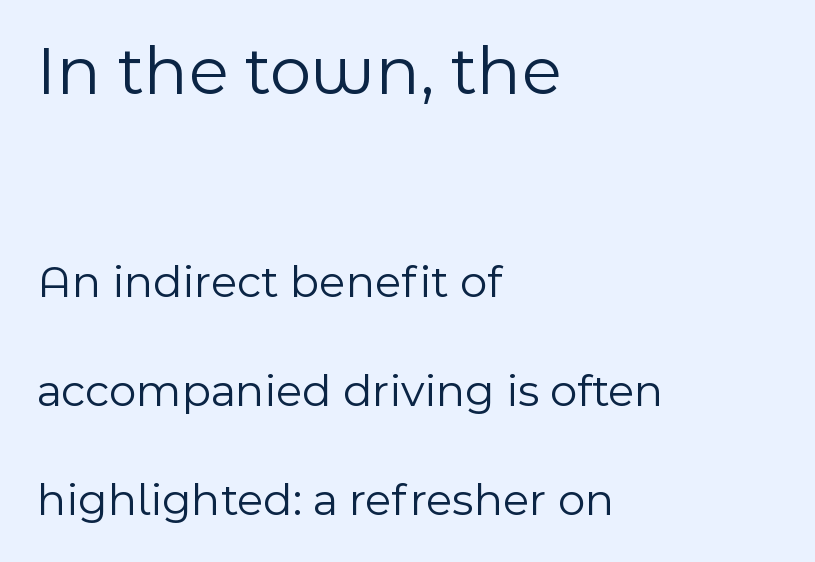
The image shows 71 px light sans-serif type, upright; set left-aligned, loose line spacing (2.32x), normal letter spacing, not underlined; the first (top) block is 1.51x larger; a medium x-height.
